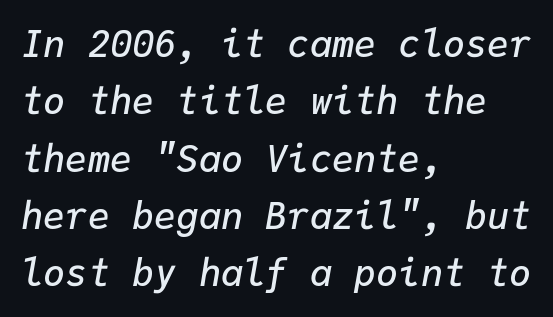
The image shows 37 px semibold type, italic (leaning right), monospaced; set left-aligned, normal line spacing (1.55x), normal letter spacing, not underlined; low stroke contrast and a medium x-height.
